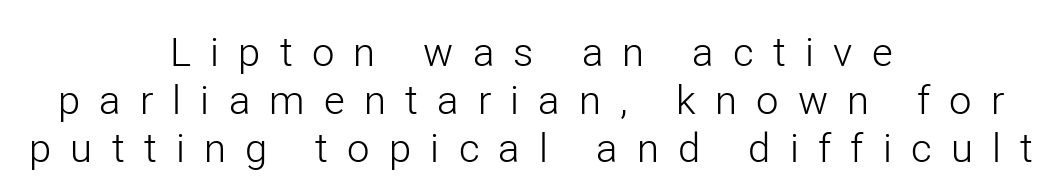
{"serif": "no", "italic": "no", "bold": "no", "weight": "light", "width": "normal", "stroke_contrast": "low", "x_height": "medium", "monospaced": "no", "underline": "no", "align": "center", "line_spacing_ratio": 1.2, "letter_spacing": "wide", "letter_spacing_em": 0.48, "glyph_px": 40}
